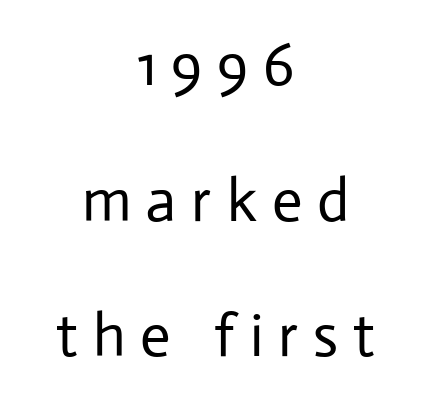
There is plenty of visible air inserted between adjacent glyphs. The whitespace from short lines is split evenly between both sides. Caption: face not bold, strokes unweighted. The font's upright variant was chosen for this text. Notice the wide empty band between every row — that's loose leading.
